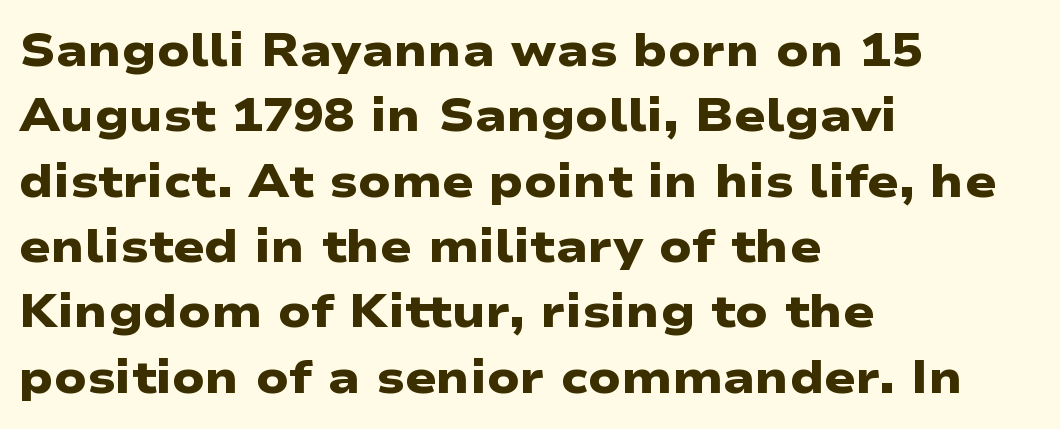
The image shows 46 px heavy, wide sans-serif type; set left-aligned, normal line spacing (1.42x), normal letter spacing, not underlined; low stroke contrast and a medium x-height.
